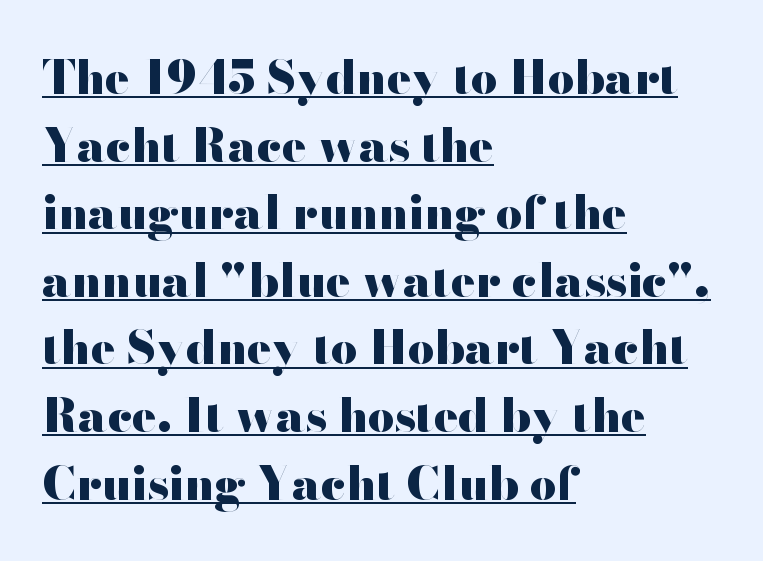
The image shows 46 px heavy, wide sans-serif type, upright; set left-aligned, normal line spacing (1.47x), normal letter spacing, underlined; high stroke contrast and a small x-height.
